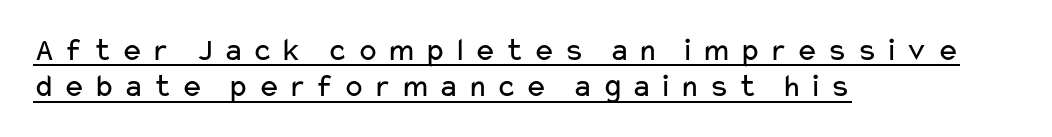
{"serif": "no", "italic": "no", "bold": "no", "weight": "regular", "width": "wide", "stroke_contrast": "low", "x_height": "medium", "monospaced": "no", "underline": "yes", "align": "left", "line_spacing": "tight", "line_spacing_ratio": 1.1, "letter_spacing": "wide", "letter_spacing_em": 0.24, "glyph_px": 33}
